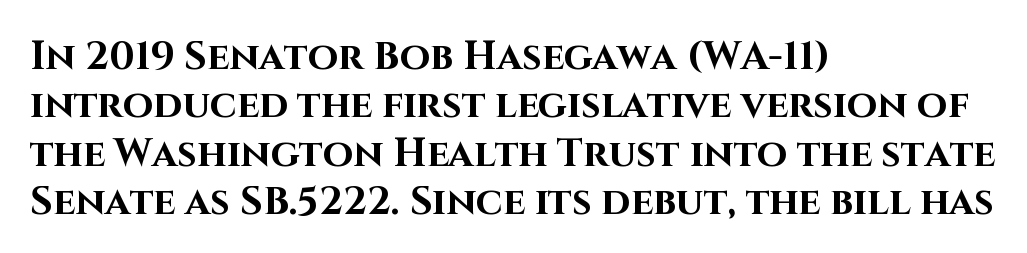
{"serif": "no", "italic": "no", "bold": "yes", "weight": "bold", "width": "normal", "stroke_contrast": "high", "x_height": "large", "monospaced": "no", "underline": "no", "align": "left", "line_spacing_ratio": 1.24, "letter_spacing": "normal", "letter_spacing_em": 0.0, "glyph_px": 39}
